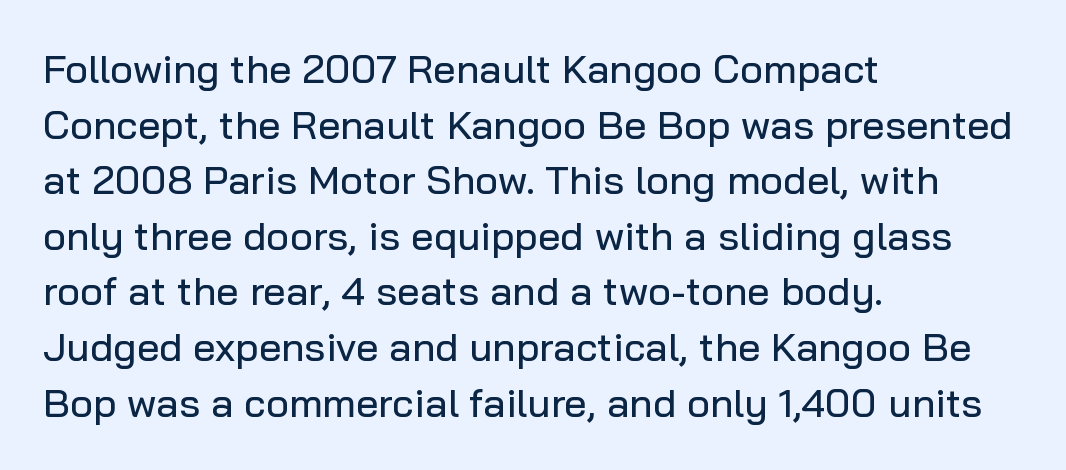
{"serif": "no", "italic": "no", "width": "normal", "stroke_contrast": "low", "x_height": "medium", "monospaced": "no", "underline": "no", "align": "left", "line_spacing": "normal", "line_spacing_ratio": 1.39, "letter_spacing": "normal", "letter_spacing_em": 0.0, "glyph_px": 40}
